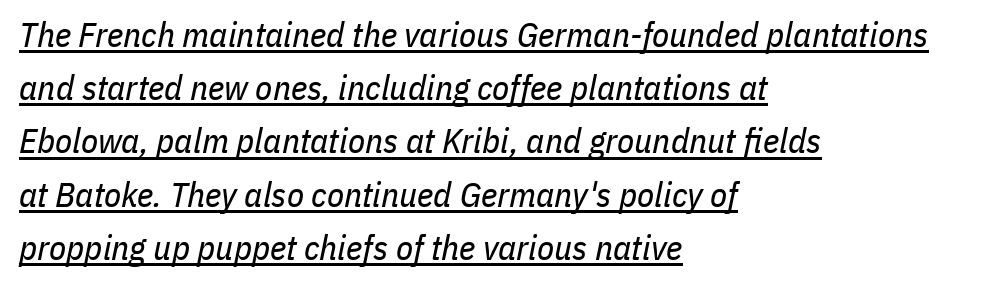
Q: Is the text bold? A: No.
Q: Is the text italic (slanted)? A: Yes, it leans right by about 11 degrees.
Q: Is the text underlined? A: Yes.
Q: How is the paragraph aligned? A: Left-aligned.
Q: Is the spacing between letters normal or unusually wide? A: Normal.
Q: Is the spacing between lines tight, normal or loose? A: Normal.
Q: Width (condensed, normal, or wide)? A: Condensed.
Q: Stroke contrast? A: Low.
Q: x-height? A: Medium.
Q: Monospaced? A: No.
